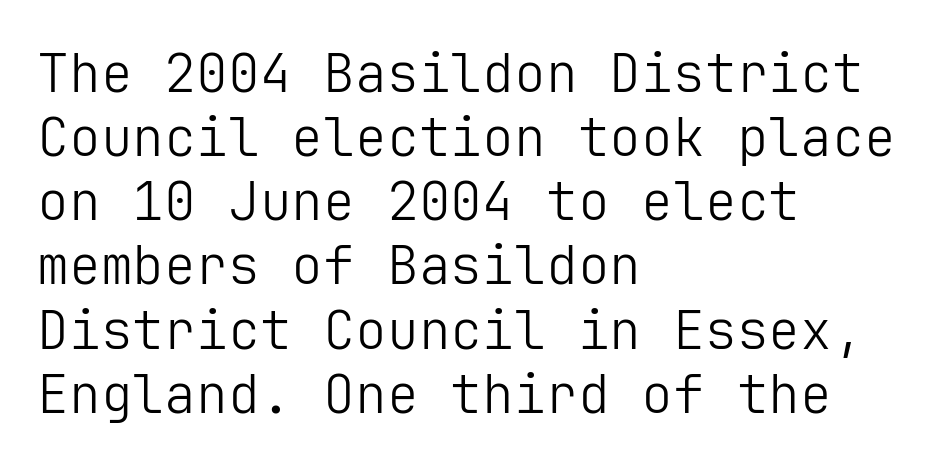
The image shows 53 px light sans-serif type, upright; set left-aligned, line spacing 1.21x, normal letter spacing, not underlined; low stroke contrast and a medium x-height.
